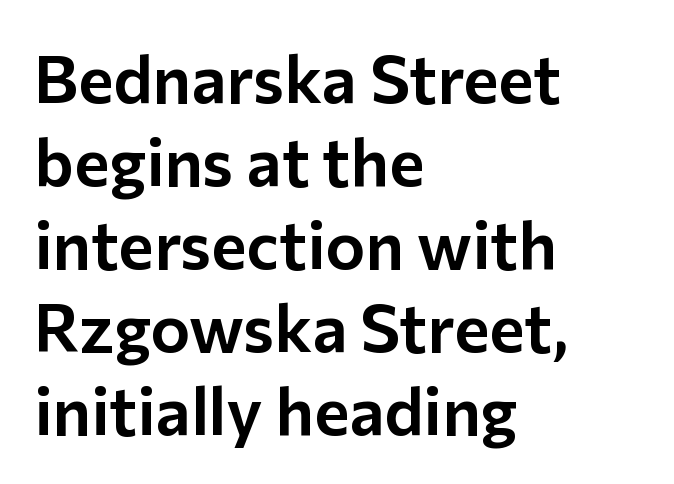
{"serif": "no", "italic": "no", "width": "normal", "stroke_contrast": "low", "x_height": "medium", "monospaced": "no", "underline": "no", "align": "left", "line_spacing_ratio": 1.24, "letter_spacing": "normal", "letter_spacing_em": 0.0, "glyph_px": 67}
